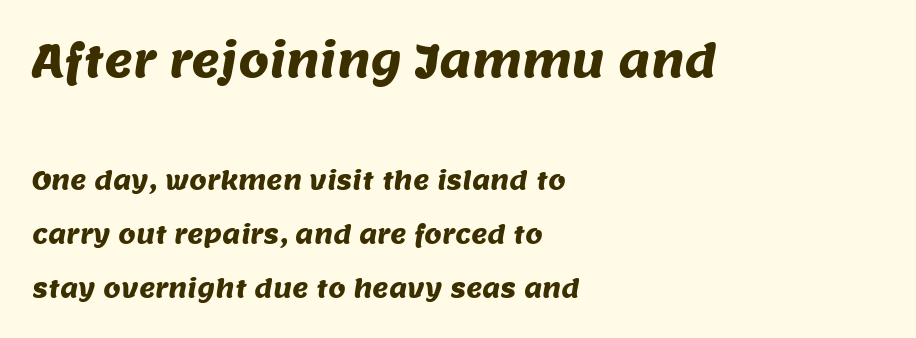
{"serif": "no", "width": "normal", "stroke_contrast": "medium", "x_height": "large", "monospaced": "no", "underline": "no", "align": "left", "line_spacing": "loose", "line_spacing_ratio": 2.17, "letter_spacing": "normal", "letter_spacing_em": 0.0, "larger_block": "first", "size_ratio": 1.76, "glyph_px": 44}
